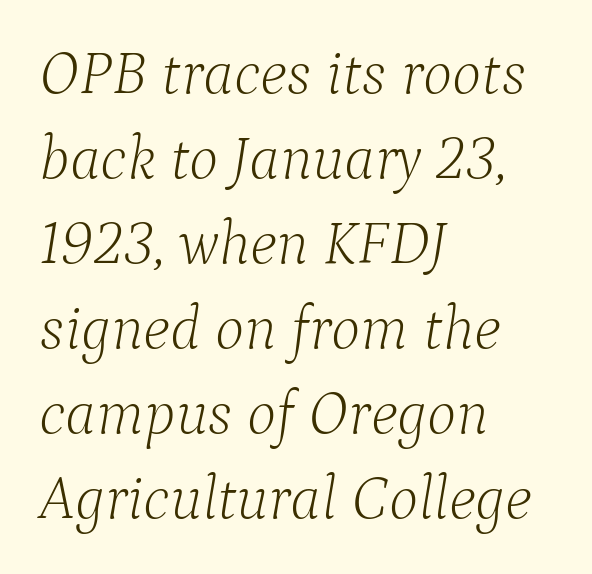
The image shows 62 px light serif type, italic (leaning right); set left-aligned, normal line spacing (1.37x), normal letter spacing, not underlined; low stroke contrast and a medium x-height.
